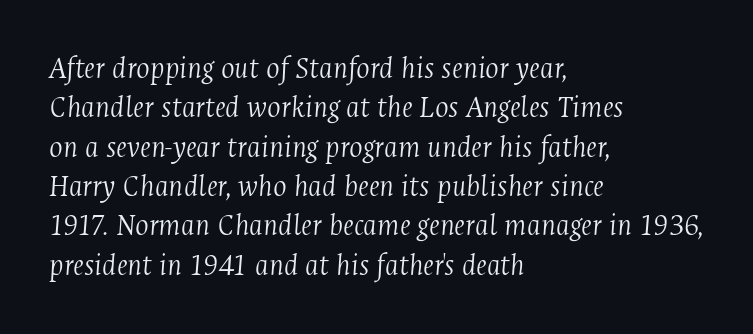
The image shows 32 px light, condensed serif type, italic (leaning right); set left-aligned, line spacing 1.23x, normal letter spacing, not underlined; medium stroke contrast and a medium x-height.
